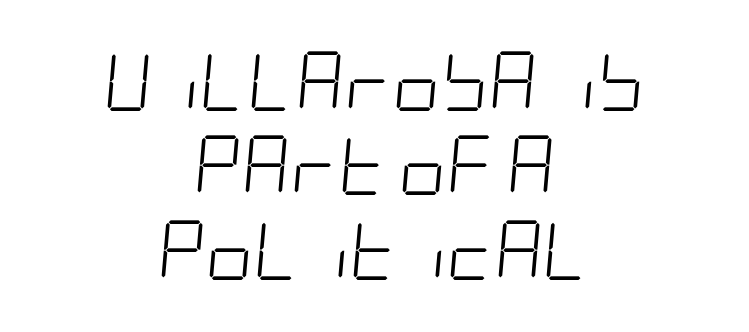
Q: Is the text bold? A: No.
Q: Is the text italic (slanted)? A: Yes, it leans right by about 5 degrees.
Q: Is the text underlined? A: No.
Q: How is the paragraph aligned? A: Centered.
Q: Is the spacing between letters normal or unusually wide? A: Normal.
Q: Is the spacing between lines tight, normal or loose? A: Normal.
Q: Width (condensed, normal, or wide)? A: Condensed.
Q: Stroke contrast? A: Low.
Q: x-height? A: Large.
